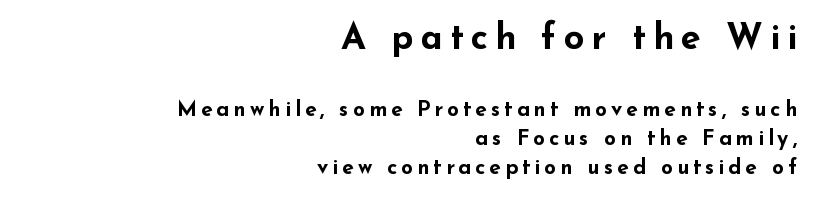
{"serif": "no", "italic": "no", "bold": "yes", "weight": "bold", "width": "wide", "stroke_contrast": "low", "x_height": "small", "monospaced": "no", "underline": "no", "align": "right", "line_spacing": "normal", "line_spacing_ratio": 1.38, "larger_block": "first", "size_ratio": 1.71, "glyph_px": 36}
